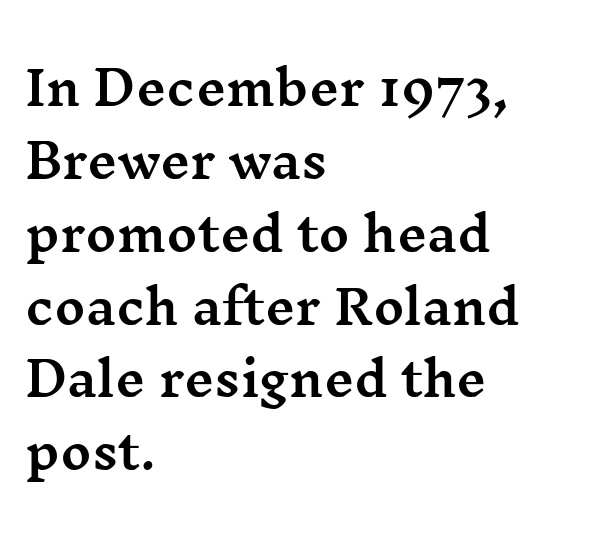
{"serif": "yes", "italic": "no", "width": "wide", "stroke_contrast": "medium", "x_height": "medium", "monospaced": "no", "underline": "no", "align": "left", "line_spacing": "normal", "line_spacing_ratio": 1.55, "letter_spacing": "normal", "letter_spacing_em": 0.0, "glyph_px": 47}
